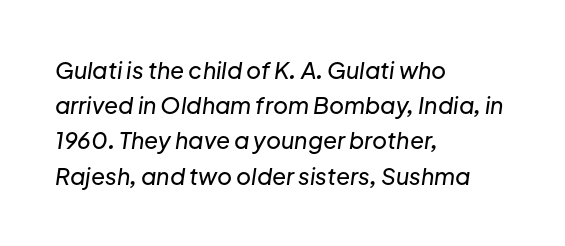
Q: Is the text italic (slanted)? A: Yes, it leans right by about 8 degrees.
Q: Is the text underlined? A: No.
Q: How is the paragraph aligned? A: Left-aligned.
Q: Is the spacing between letters normal or unusually wide? A: Normal.
Q: Is the spacing between lines tight, normal or loose? A: Normal.
